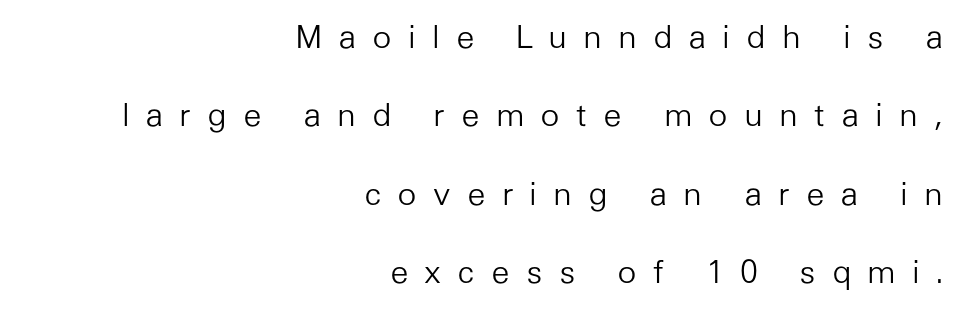
Q: Is the text bold? A: No.
Q: Is the text italic (slanted)? A: No, it is upright.
Q: Is the typeface a serif or a sans-serif typeface? A: Sans-serif.
Q: Is the text underlined? A: No.
Q: How is the paragraph aligned? A: Right-aligned.
Q: Is the spacing between letters normal or unusually wide? A: Unusually wide.
Q: Is the spacing between lines tight, normal or loose? A: Loose.
Q: Width (condensed, normal, or wide)? A: Normal.
Q: Stroke contrast? A: Low.
Q: x-height? A: Medium.
Q: Monospaced? A: No.
